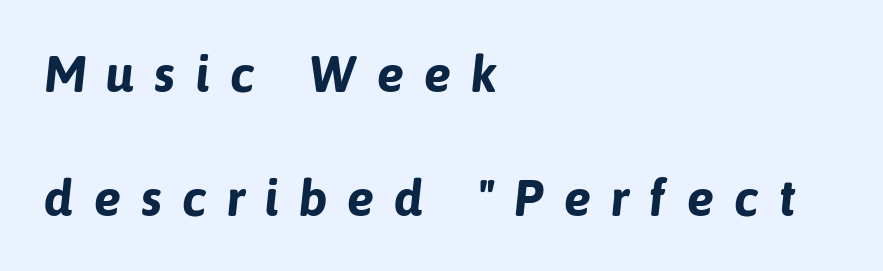
Q: Is the text bold? A: Yes.
Q: Is the typeface a serif or a sans-serif typeface? A: Sans-serif.
Q: Is the text underlined? A: No.
Q: How is the paragraph aligned? A: Left-aligned.
Q: Is the spacing between letters normal or unusually wide? A: Unusually wide.
Q: Is the spacing between lines tight, normal or loose? A: Loose.
Q: Width (condensed, normal, or wide)? A: Normal.
Q: Stroke contrast? A: Low.
Q: x-height? A: Medium.
Q: Monospaced? A: No.
